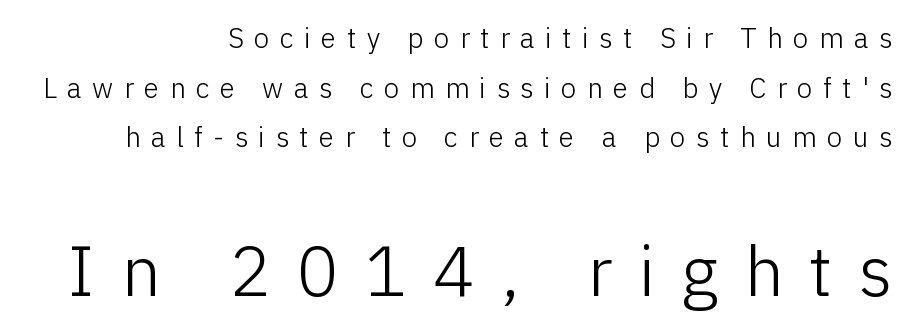
Grotesque or geometric, the face here clearly has no serifs. The emphasis by scale lands on block number two, below. These lines were composed using upright roman letters. In CSS terms this would be text-align: right. Look at the tracking — it's clearly loosened, letters drifting apart. The space directly below the letters is spotless.
